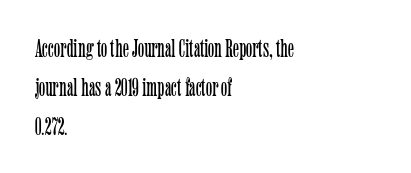
Q: Is the text bold? A: No.
Q: Is the text italic (slanted)? A: No, it is upright.
Q: Is the text underlined? A: No.
Q: How is the paragraph aligned? A: Left-aligned.
Q: Is the spacing between letters normal or unusually wide? A: Normal.
Q: Is the spacing between lines tight, normal or loose? A: Normal.
